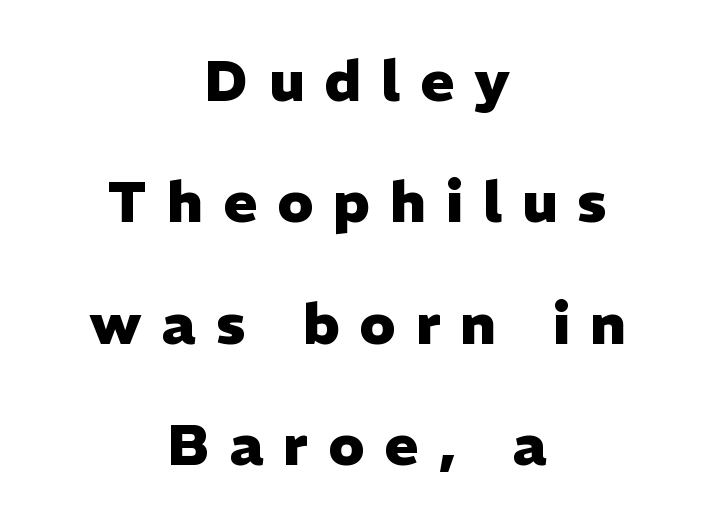
Q: Is the text bold? A: Yes.
Q: Is the text italic (slanted)? A: No, it is upright.
Q: Is the typeface a serif or a sans-serif typeface? A: Sans-serif.
Q: Is the text underlined? A: No.
Q: How is the paragraph aligned? A: Centered.
Q: Is the spacing between letters normal or unusually wide? A: Unusually wide.
Q: Is the spacing between lines tight, normal or loose? A: Loose.
Q: Width (condensed, normal, or wide)? A: Normal.
Q: Stroke contrast? A: Low.
Q: x-height? A: Medium.
Q: Monospaced? A: No.
